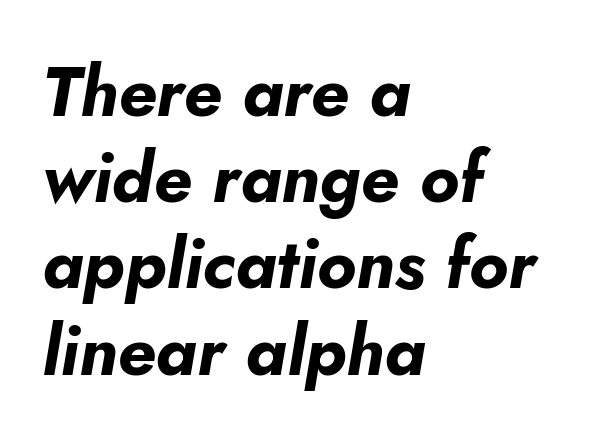
Q: Is the text bold? A: Yes.
Q: Is the text italic (slanted)? A: Yes, it leans right by about 5 degrees.
Q: Is the text underlined? A: No.
Q: How is the paragraph aligned? A: Left-aligned.
Q: Is the spacing between letters normal or unusually wide? A: Normal.
Q: Is the spacing between lines tight, normal or loose? A: Normal.
Q: Width (condensed, normal, or wide)? A: Normal.
Q: Stroke contrast? A: Low.
Q: x-height? A: Small.
Q: Monospaced? A: No.
